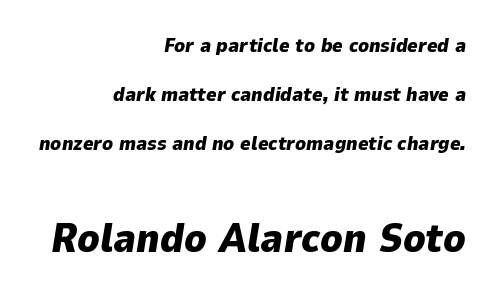
Q: Is the text bold? A: Yes.
Q: Is the text italic (slanted)? A: Yes, it leans right by about 9 degrees.
Q: Is the text underlined? A: No.
Q: How is the paragraph aligned? A: Right-aligned.
Q: Is the spacing between letters normal or unusually wide? A: Normal.
Q: Is the spacing between lines tight, normal or loose? A: Loose.
Q: Which block of text is set in a larger size, the first (top) or the second (bottom)? A: The second (bottom) one.
Q: Width (condensed, normal, or wide)? A: Normal.
Q: Stroke contrast? A: Low.
Q: x-height? A: Medium.
Q: Monospaced? A: No.
